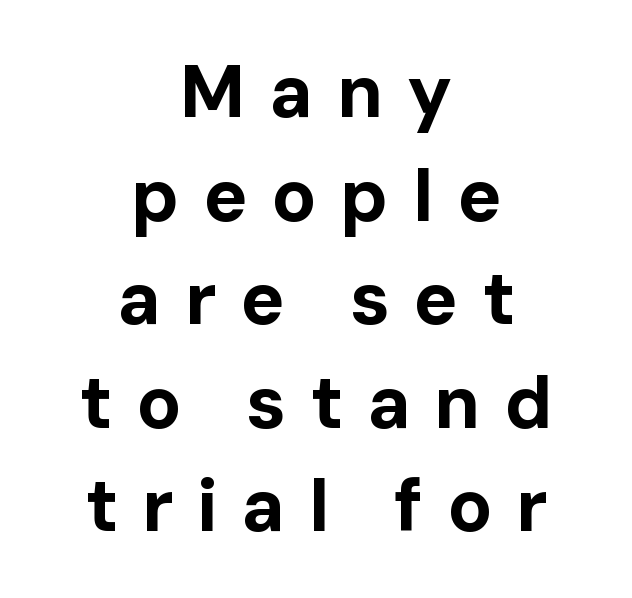
This block has exactly the height ordinary leading produces. Caption: bold face, heavy strokes. Lines of text with bare space underneath. The characters display no serif detailing; their extremities are plain. Character widths vary here, with narrow letters taking less room than wide ones. Alignment: centered.
